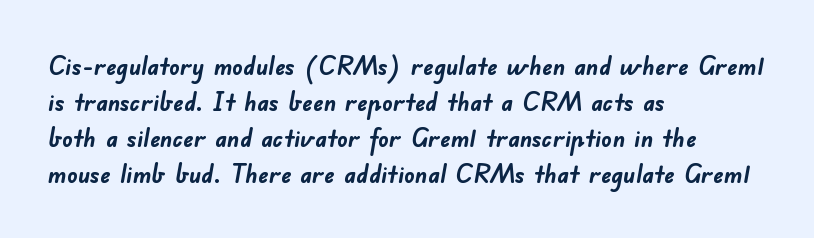
Q: Is the text bold? A: Yes.
Q: Is the text underlined? A: No.
Q: How is the paragraph aligned? A: Left-aligned.
Q: Is the spacing between letters normal or unusually wide? A: Normal.
Q: Is the spacing between lines tight, normal or loose? A: Normal.
